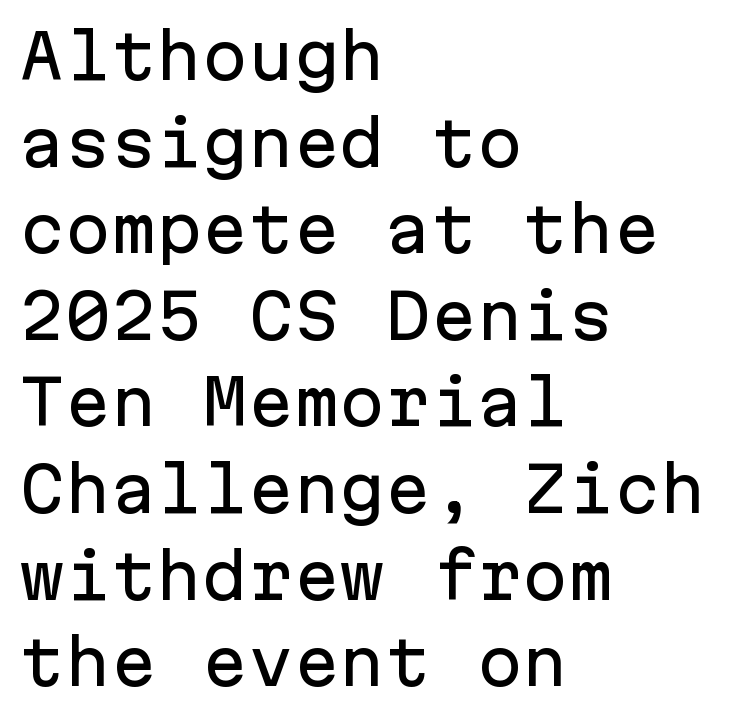
Q: Is the text italic (slanted)? A: No, it is upright.
Q: Is the typeface a serif or a sans-serif typeface? A: Sans-serif.
Q: Is the text underlined? A: No.
Q: How is the paragraph aligned? A: Left-aligned.
Q: Is the spacing between letters normal or unusually wide? A: Normal.
Q: Is the spacing between lines tight, normal or loose? A: Normal.
Q: Width (condensed, normal, or wide)? A: Normal.
Q: Stroke contrast? A: Low.
Q: x-height? A: Medium.
Q: Monospaced? A: Yes.
